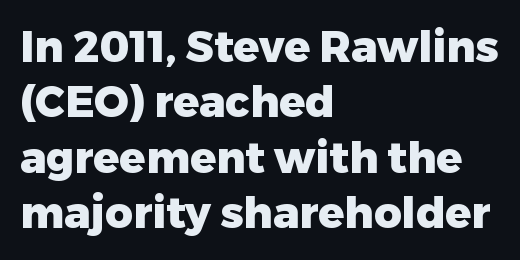
{"serif": "no", "italic": "no", "bold": "yes", "weight": "heavy", "width": "normal", "stroke_contrast": "low", "x_height": "medium", "monospaced": "no", "underline": "no", "align": "left", "line_spacing": "normal", "line_spacing_ratio": 1.29, "letter_spacing": "normal", "letter_spacing_em": 0.0, "glyph_px": 43}
